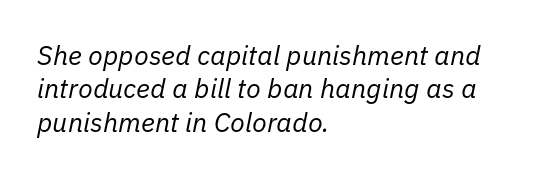
{"italic": "yes", "lean": "right", "slant_degrees": 11, "bold": "no", "underline": "no", "align": "left", "line_spacing_ratio": 1.24, "letter_spacing": "normal", "letter_spacing_em": 0.0, "glyph_px": 27}
